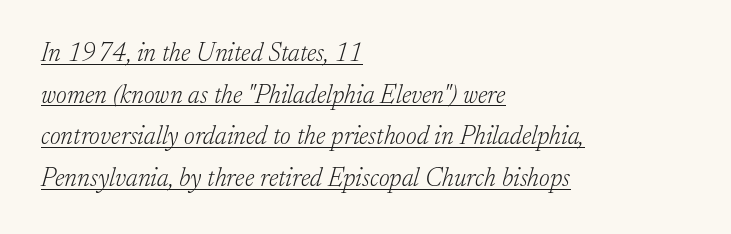
The image shows 26 px text type, italic (leaning right); set left-aligned, normal line spacing (1.6x), normal letter spacing, underlined.
